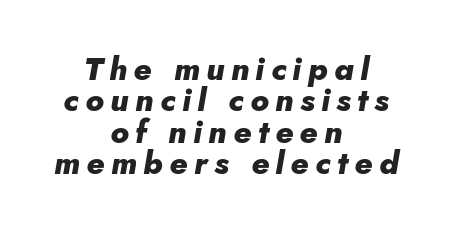
The image shows 32 px heavy type, italic (leaning right); set centered, tight line spacing (0.98x), unusually wide letter spacing (+0.2 em), not underlined; low stroke contrast and a small x-height.
